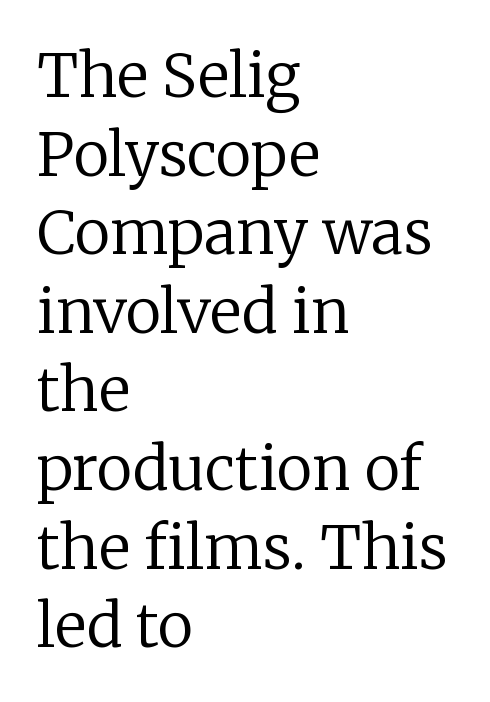
These lines sit exactly where default settings would place them. The designer went with a serif here, giving each stem small feet. These lines stack with their left ends in a neat column. This sample has the flowing, uneven cadence of proportional lettering. Rule under the text: the space is simply empty.
